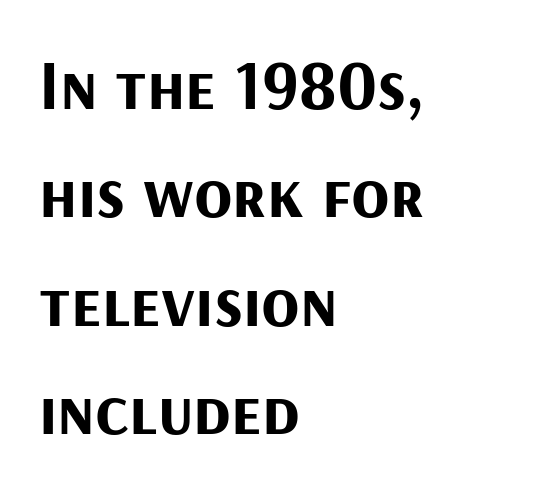
Q: Is the text bold? A: Yes.
Q: Is the text italic (slanted)? A: No, it is upright.
Q: Is the typeface a serif or a sans-serif typeface? A: Sans-serif.
Q: Is the text underlined? A: No.
Q: How is the paragraph aligned? A: Left-aligned.
Q: Is the spacing between letters normal or unusually wide? A: Normal.
Q: Is the spacing between lines tight, normal or loose? A: Normal.
Q: Width (condensed, normal, or wide)? A: Normal.
Q: Stroke contrast? A: Medium.
Q: x-height? A: Medium.
Q: Monospaced? A: No.
